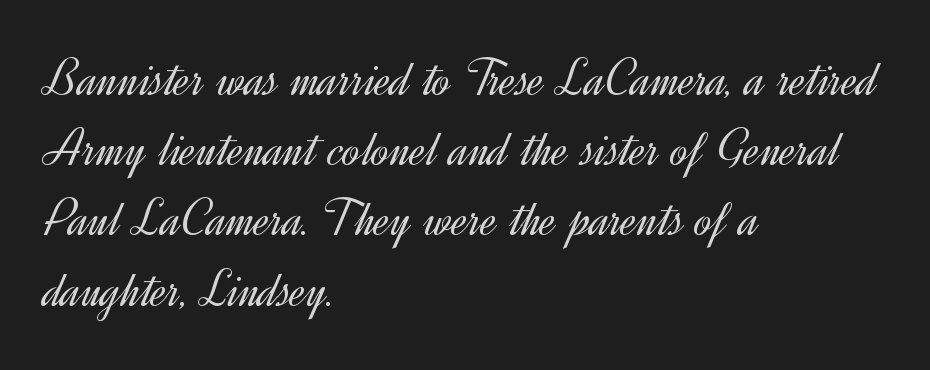
The image shows 54 px light sans-serif type; set left-aligned, normal line spacing (1.3x), normal letter spacing, not underlined; a small x-height.
